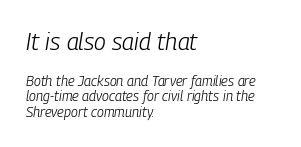
{"italic": "yes", "lean": "right", "slant_degrees": 9, "bold": "no", "underline": "no", "align": "left", "line_spacing": "tight", "line_spacing_ratio": 1.11, "letter_spacing": "normal", "letter_spacing_em": 0.0, "larger_block": "first", "size_ratio": 1.71, "glyph_px": 24}
